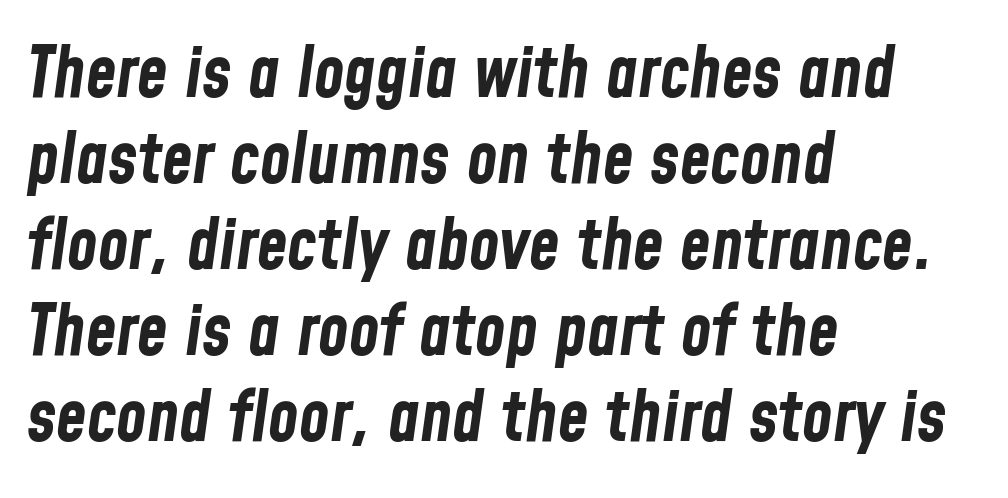
Q: Is the text bold? A: Yes.
Q: Is the text italic (slanted)? A: Yes, it leans right by about 8 degrees.
Q: Is the text underlined? A: No.
Q: How is the paragraph aligned? A: Left-aligned.
Q: Is the spacing between letters normal or unusually wide? A: Normal.
Q: Width (condensed, normal, or wide)? A: Condensed.
Q: Stroke contrast? A: Low.
Q: x-height? A: Medium.
Q: Monospaced? A: No.
